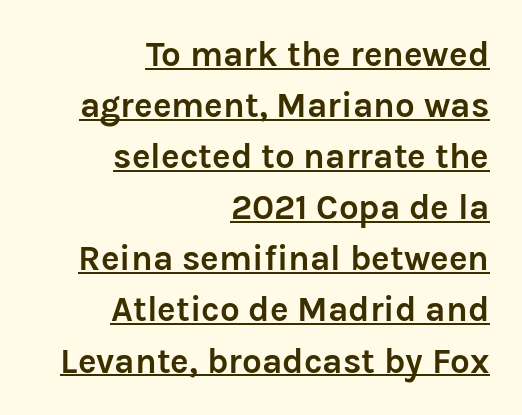
In terms of letterform style, serifs are entirely absent. A continuous stroke trails under the words, as in a hyperlink. How heavy is the stroke? Heavy — this is a bold. The horizontal fit of the characters is conventional and even. Leading: standard. A student would call this right alignment; a typographer would say flush right, rag left.
